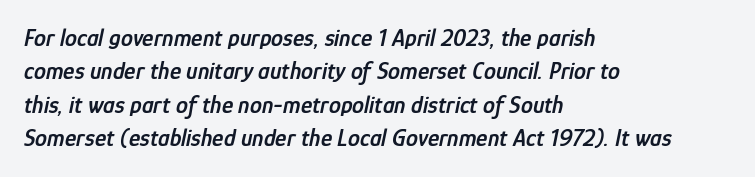
This is moderately heavy type, rendered in semibold. Reading down the column, the eye jumps a familiar distance to each next line. Yep, that's italic — everything's leaning. The string is rendered with underlining switched off. Caption: multi-line text, flush left, ragged right.
